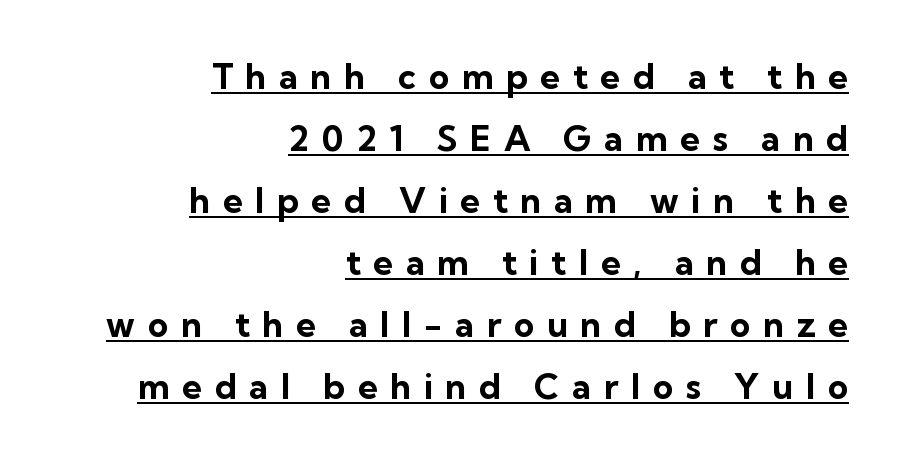
These lines are set flush right with a ragged left edge. This is roman type, the default non-slanted kind. Strokes here are thick enough to call this a true bold. The typeface chosen for these lines omits serifs. The rendering uses the underline text-decoration. Spacing between characters has been opened up far beyond the box default.
